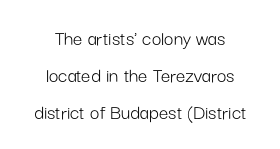
{"italic": "no", "bold": "no", "underline": "no", "align": "center", "line_spacing_ratio": 1.77, "letter_spacing": "normal", "letter_spacing_em": 0.0, "glyph_px": 21}
